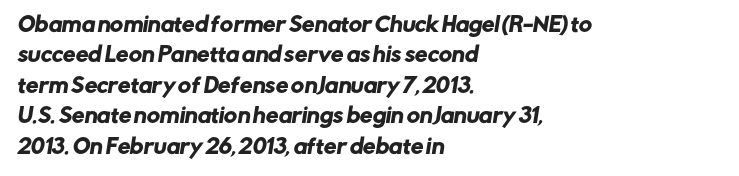
Q: Is the text underlined? A: No.
Q: How is the paragraph aligned? A: Left-aligned.
Q: Is the spacing between letters normal or unusually wide? A: Normal.
Q: Is the spacing between lines tight, normal or loose? A: Normal.
